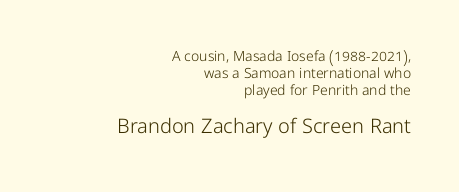
Q: Is the text bold? A: No.
Q: Is the text italic (slanted)? A: No, it is upright.
Q: Is the text underlined? A: No.
Q: How is the paragraph aligned? A: Right-aligned.
Q: Is the spacing between letters normal or unusually wide? A: Normal.
Q: Which block of text is set in a larger size, the first (top) or the second (bottom)? A: The second (bottom) one.
